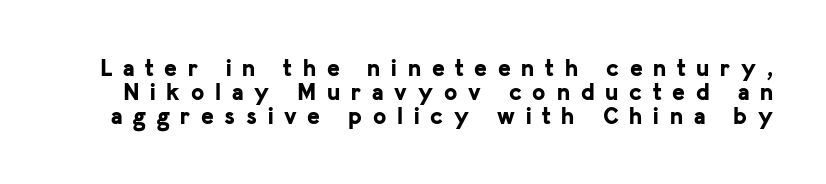
Q: Is the text bold? A: Yes.
Q: Is the text italic (slanted)? A: No, it is upright.
Q: Is the text underlined? A: No.
Q: Is the spacing between letters normal or unusually wide? A: Unusually wide.
Q: Is the spacing between lines tight, normal or loose? A: Tight.
